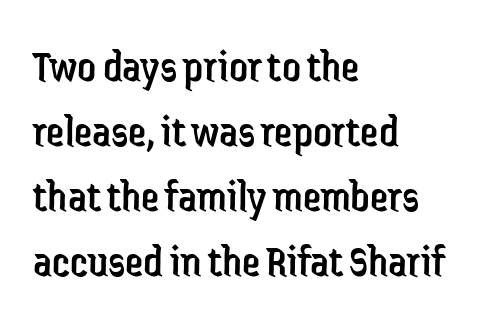
Q: Is the text bold? A: No.
Q: Is the text italic (slanted)? A: No, it is upright.
Q: Is the typeface a serif or a sans-serif typeface? A: Sans-serif.
Q: Is the text underlined? A: No.
Q: How is the paragraph aligned? A: Left-aligned.
Q: Is the spacing between letters normal or unusually wide? A: Normal.
Q: Is the spacing between lines tight, normal or loose? A: Normal.
Q: Width (condensed, normal, or wide)? A: Condensed.
Q: Stroke contrast? A: Low.
Q: x-height? A: Medium.
Q: Monospaced? A: No.
